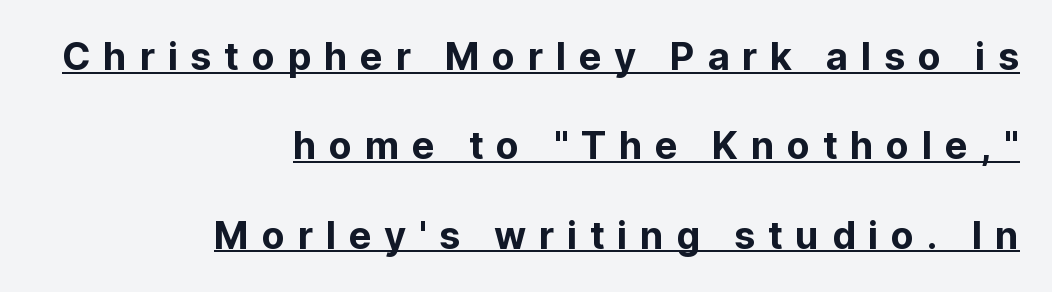
{"serif": "no", "italic": "no", "width": "normal", "stroke_contrast": "low", "x_height": "medium", "monospaced": "no", "underline": "yes", "align": "right", "line_spacing": "loose", "line_spacing_ratio": 2.35, "letter_spacing": "wide", "letter_spacing_em": 0.33, "glyph_px": 38}
